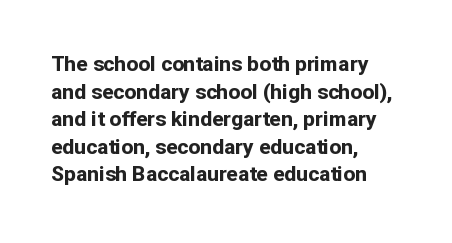
Normally led — the rows are evenly, conventionally spaced. Caption: standard tracking, unaltered. Check the space under the baseline: it is left empty. This sample is left-justified, so line endings fall wherever the words run out. These lines were composed using upright roman letters.
